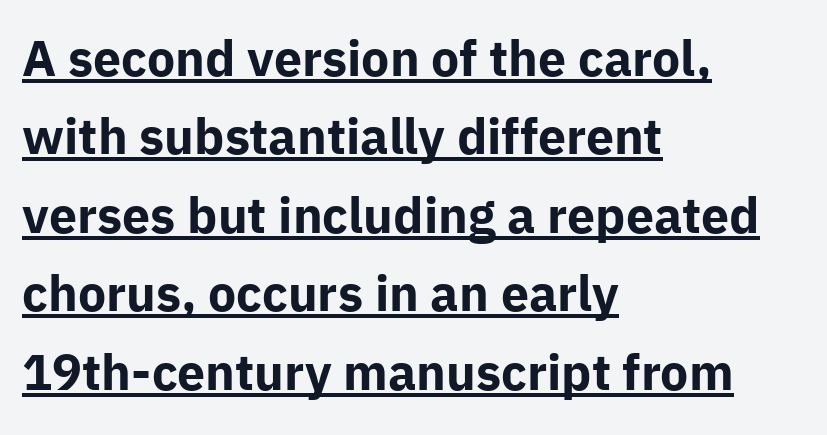
Default kerning and tracking; the words read as compact shapes. Each glyph is drawn with heavy, bold strokes. The font family rendered here belongs to the sans-serif group. Each new line begins a customary step beneath the previous one. Reading down the block, your eye returns to a fixed left position each line. This sample has the flowing, uneven cadence of proportional lettering.
